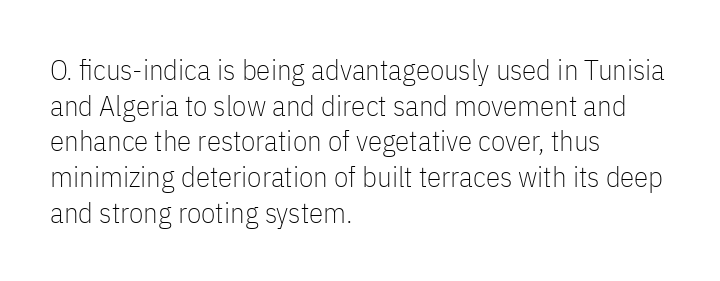
Every row of glyphs begins at an identical x-position on the left. Is the stroke heavy? The answer is a plain regular-or-lighter. The glyphs in this specimen are sans serif. Each word holds together tightly as a unit, with standard inter-letter gaps. Any mark beneath the type? The region is blank. This is roman type, the default non-slanted kind.
